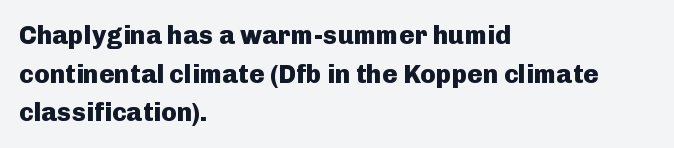
Leading: standard. Glyph-to-glyph distance matches everyday printed text. The face used here has the dense, thick strokes of a bold. These lines stack with their left ends in a neat column.
